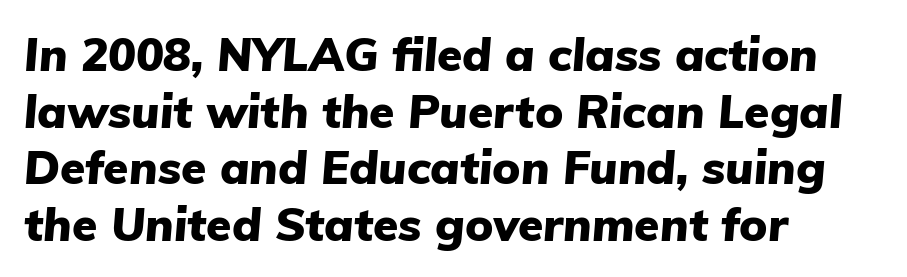
Q: Is the text bold? A: Yes.
Q: Is the text italic (slanted)? A: Yes, it leans right by about 5 degrees.
Q: Is the text underlined? A: No.
Q: How is the paragraph aligned? A: Left-aligned.
Q: Is the spacing between letters normal or unusually wide? A: Normal.
Q: Width (condensed, normal, or wide)? A: Normal.
Q: Stroke contrast? A: Low.
Q: x-height? A: Medium.
Q: Monospaced? A: No.
